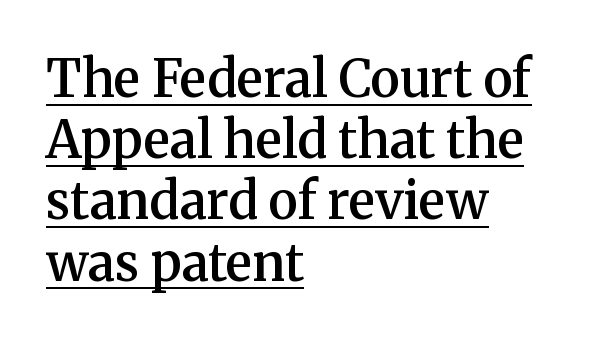
Q: Is the text bold? A: Semi-bold.
Q: Is the text italic (slanted)? A: No, it is upright.
Q: Is the typeface a serif or a sans-serif typeface? A: Serif.
Q: Is the text underlined? A: Yes.
Q: How is the paragraph aligned? A: Left-aligned.
Q: Is the spacing between letters normal or unusually wide? A: Normal.
Q: Width (condensed, normal, or wide)? A: Normal.
Q: Stroke contrast? A: Medium.
Q: x-height? A: Medium.
Q: Monospaced? A: No.
